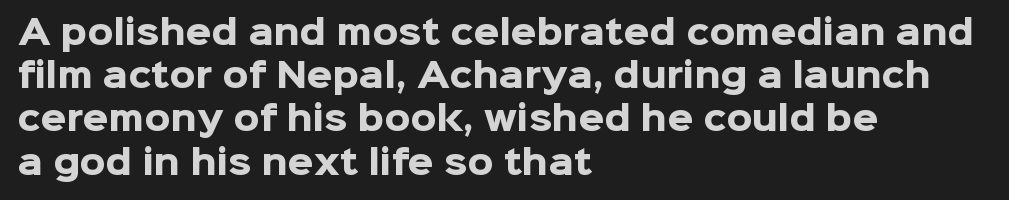
{"serif": "no", "italic": "no", "bold": "yes", "weight": "heavy", "width": "normal", "stroke_contrast": "low", "x_height": "medium", "monospaced": "no", "underline": "no", "align": "left", "line_spacing": "normal", "line_spacing_ratio": 1.31, "letter_spacing": "normal", "letter_spacing_em": 0.0, "glyph_px": 33}
